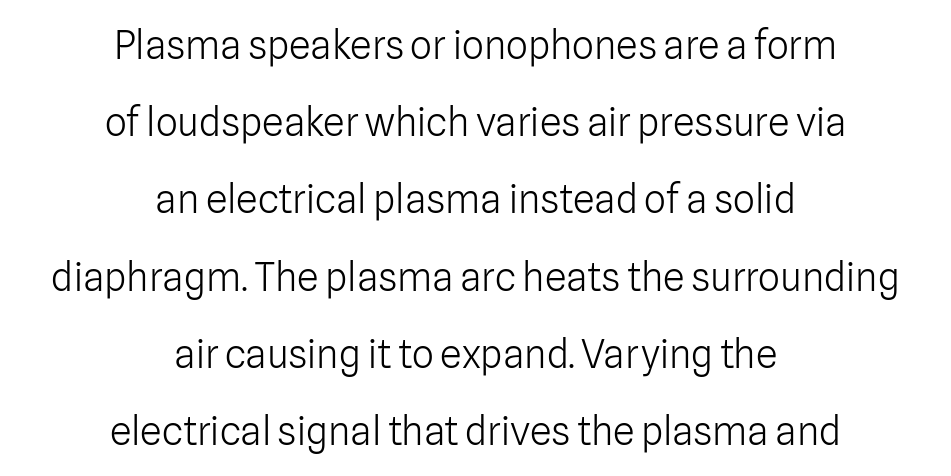
The image shows 39 px light sans-serif type, upright; set centered, loose line spacing (1.98x), normal letter spacing, not underlined; low stroke contrast and a medium x-height.
